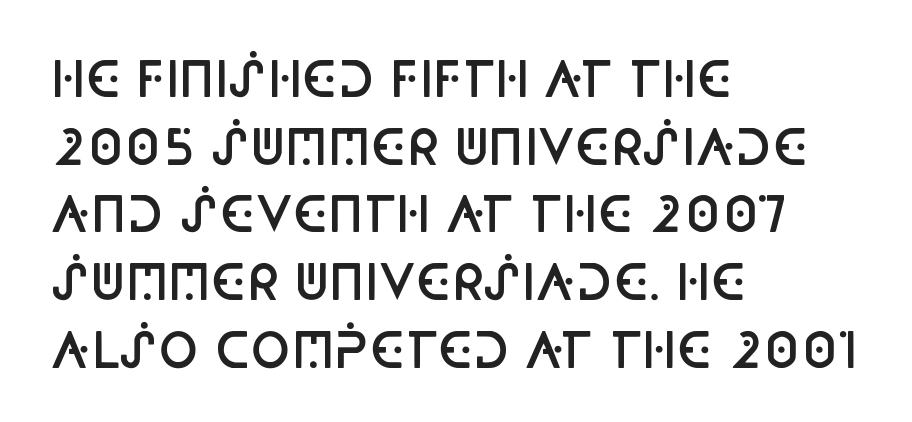
No word sits above an underline. The passage shown is typeset with a sans-serif family. Style check: upright. The typesetting leans somewhat heavy: a semibold.
